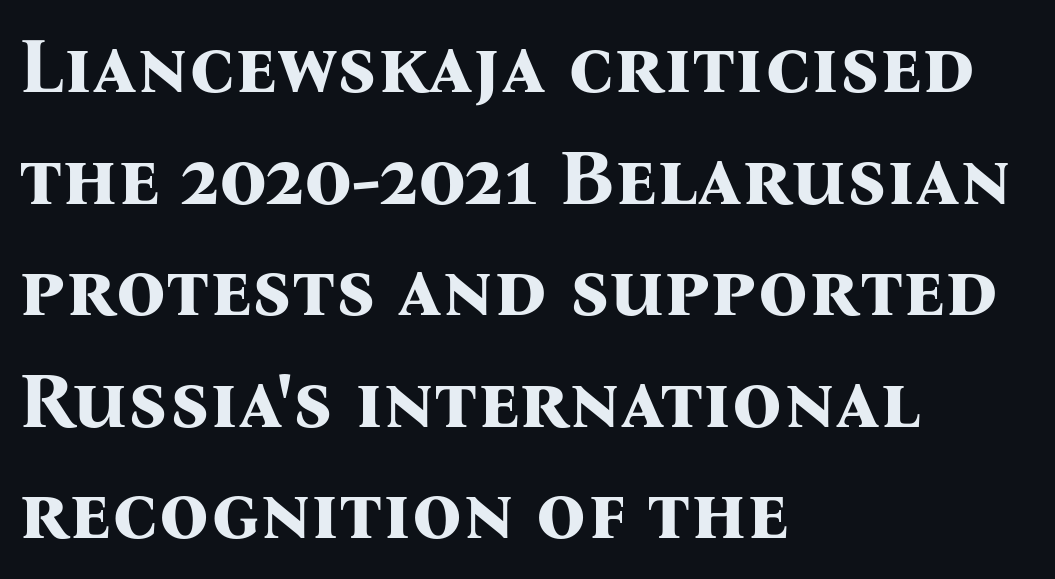
Typographically, this falls in the serif category. Does the weight exceed regular? Yes, all the way to bold. Does extra space separate the letters? No, they use regular spacing. Only glyphs here, with clear space below each row. Summary of vertical rhythm: regular, with standard interline spacing.
